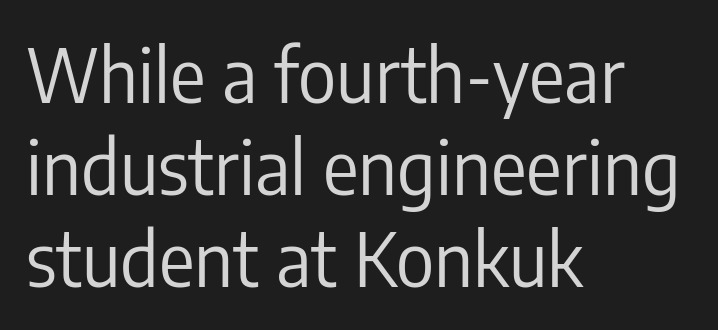
Layout note: lines flush left. Caption: face not bold, strokes unweighted. The foot of each line stays bare and open. The letters carry no serifs — their stems end cleanly without finishing strokes.
